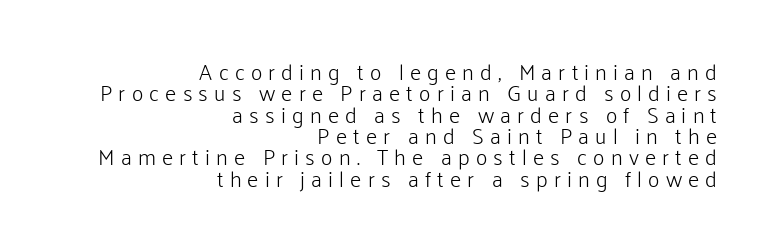
The image shows 22 px text type, upright; set right-aligned, tight line spacing (0.97x), unusually wide letter spacing (+0.28 em), not underlined.
